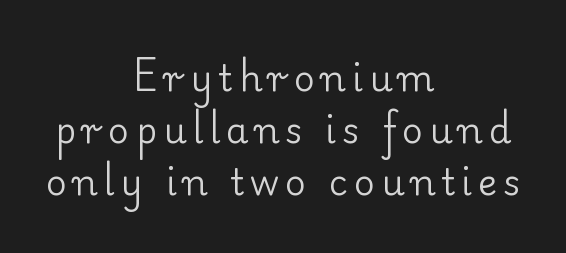
{"serif": "yes", "italic": "no", "bold": "no", "weight": "regular", "width": "normal", "stroke_contrast": "low", "x_height": "small", "monospaced": "no", "underline": "no", "align": "center", "line_spacing": "normal", "line_spacing_ratio": 1.44, "glyph_px": 36}
